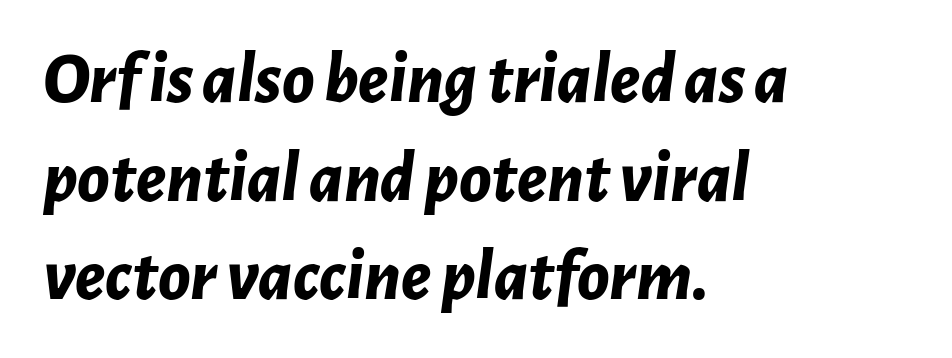
Compared with a centered layout, this one pins lines to the left instead. Descenders are the only things crossing below the line. It's the slanting kind of type. The vertical gap from one line to the next is medium. Bold? Absolutely — the strokes are thick and heavy.
